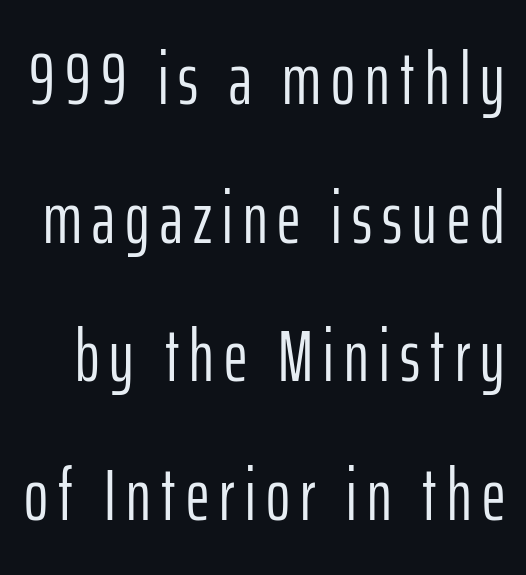
Q: Is the text bold? A: No.
Q: Is the text italic (slanted)? A: No, it is upright.
Q: Is the typeface a serif or a sans-serif typeface? A: Sans-serif.
Q: Is the text underlined? A: No.
Q: Is the spacing between lines tight, normal or loose? A: Loose.
Q: Width (condensed, normal, or wide)? A: Condensed.
Q: Stroke contrast? A: Low.
Q: x-height? A: Medium.
Q: Monospaced? A: No.
